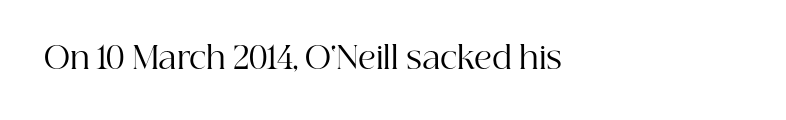
The image shows 31 px regular-weight serif type, upright; set left-aligned, normal letter spacing, not underlined; high stroke contrast and a medium x-height.
